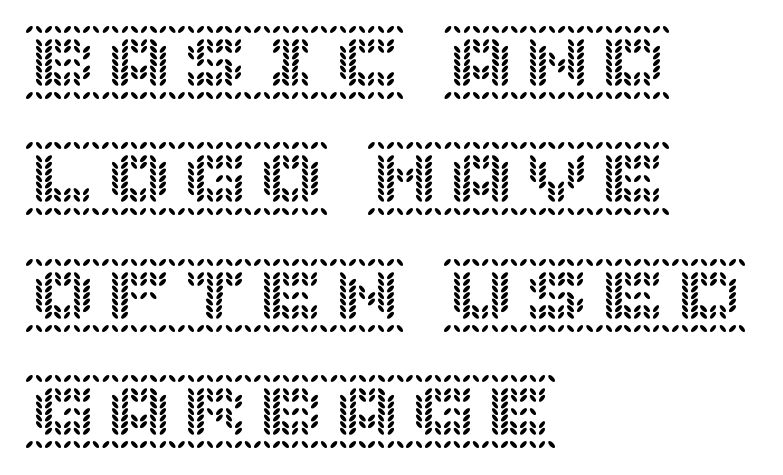
Q: Is the text italic (slanted)? A: No, it is upright.
Q: Is the text underlined? A: No.
Q: How is the paragraph aligned? A: Left-aligned.
Q: Is the spacing between letters normal or unusually wide? A: Normal.
Q: Is the spacing between lines tight, normal or loose? A: Normal.
Q: Width (condensed, normal, or wide)? A: Normal.
Q: x-height? A: Large.
